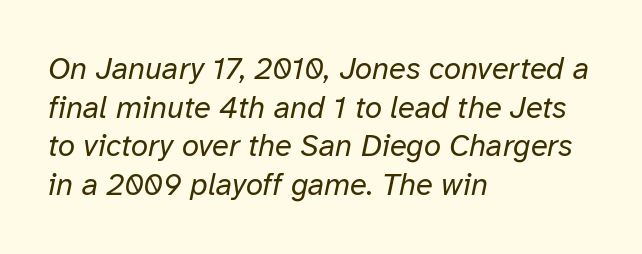
{"italic": "yes", "lean": "right", "slant_degrees": 12, "bold": "no", "weight": "regular", "width": "normal", "stroke_contrast": "low", "x_height": "medium", "monospaced": "no", "underline": "no", "align": "left", "line_spacing": "normal", "line_spacing_ratio": 1.25, "letter_spacing": "normal", "letter_spacing_em": 0.0, "glyph_px": 31}
